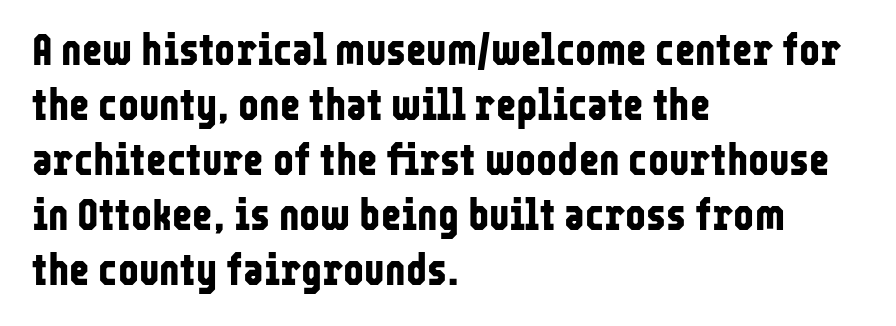
Q: Is the text bold? A: Yes.
Q: Is the text italic (slanted)? A: No, it is upright.
Q: Is the typeface a serif or a sans-serif typeface? A: Sans-serif.
Q: Is the text underlined? A: No.
Q: How is the paragraph aligned? A: Left-aligned.
Q: Is the spacing between letters normal or unusually wide? A: Normal.
Q: Is the spacing between lines tight, normal or loose? A: Normal.
Q: Width (condensed, normal, or wide)? A: Condensed.
Q: Stroke contrast? A: Low.
Q: x-height? A: Medium.
Q: Monospaced? A: No.
